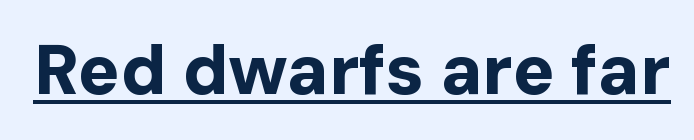
The rendering keeps characters at their native spacing. The rendered words wear a rule along their underside. Look at the bottom of the vertical strokes: they stop flat, with no serifs. Strong, thick strokes mark this as bold type. Do the characters align in a grid? No, the font is proportional.
